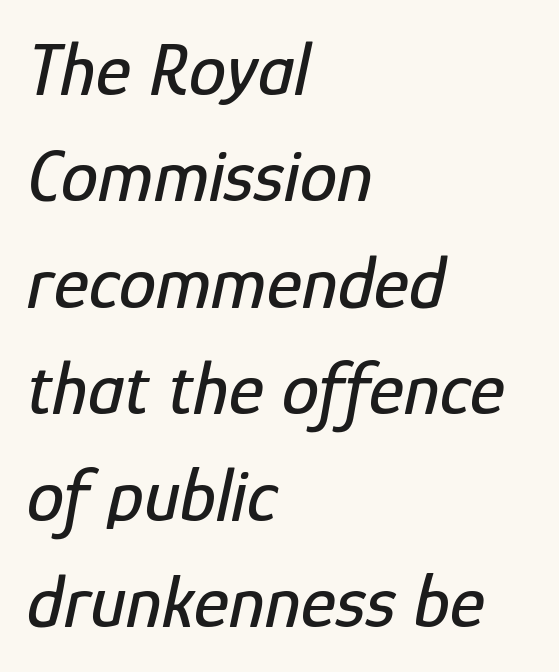
The image shows 75 px condensed type, italic (leaning right); set left-aligned, normal line spacing (1.42x), normal letter spacing, not underlined; low stroke contrast and a medium x-height.
